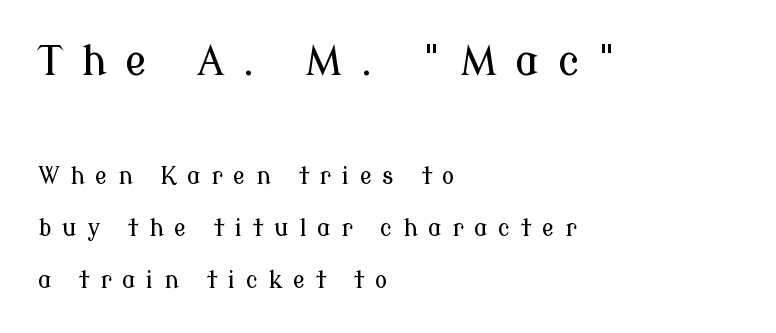
The image shows 41 px serif type, upright; set left-aligned, loose line spacing (2.26x), unusually wide letter spacing (+0.46 em), not underlined; the first (top) block is 1.78x larger; low stroke contrast and a medium x-height.
